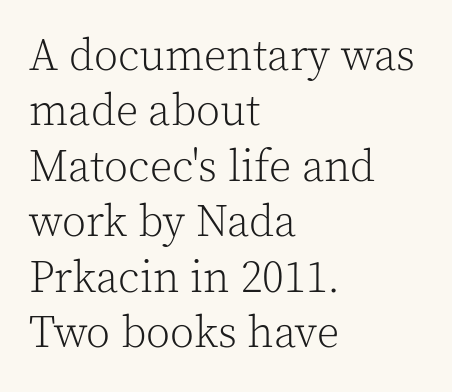
{"serif": "yes", "italic": "no", "bold": "no", "weight": "light", "width": "normal", "x_height": "medium", "monospaced": "no", "underline": "no", "align": "left", "line_spacing": "normal", "line_spacing_ratio": 1.26, "letter_spacing": "normal", "letter_spacing_em": 0.0, "glyph_px": 44}
